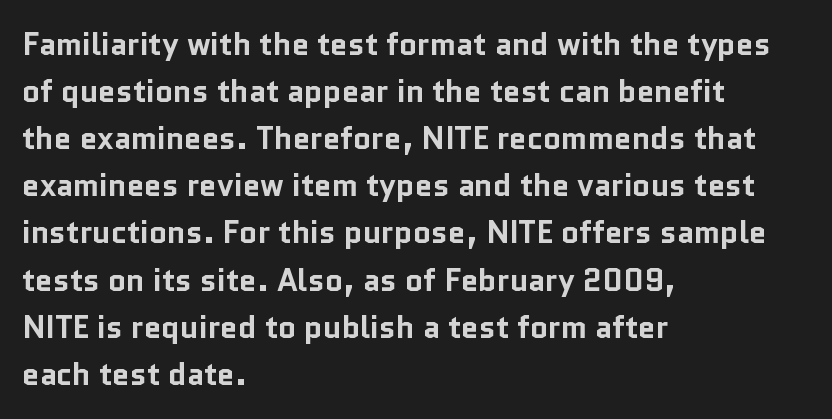
{"serif": "no", "italic": "no", "bold": "yes", "weight": "bold", "width": "normal", "stroke_contrast": "low", "x_height": "medium", "monospaced": "no", "underline": "no", "align": "left", "line_spacing": "normal", "line_spacing_ratio": 1.52, "letter_spacing": "normal", "letter_spacing_em": 0.0, "glyph_px": 31}
